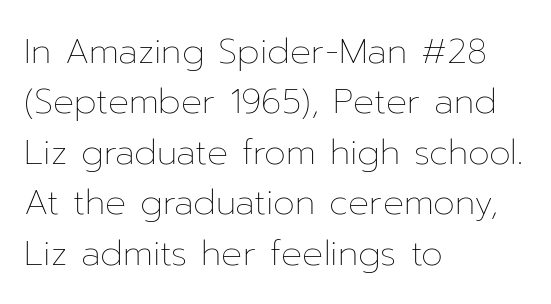
Q: Is the text bold? A: No.
Q: Is the text italic (slanted)? A: No, it is upright.
Q: Is the text underlined? A: No.
Q: How is the paragraph aligned? A: Left-aligned.
Q: Is the spacing between letters normal or unusually wide? A: Normal.
Q: Is the spacing between lines tight, normal or loose? A: Normal.
Q: Width (condensed, normal, or wide)? A: Normal.
Q: Stroke contrast? A: Low.
Q: x-height? A: Medium.
Q: Monospaced? A: No.
